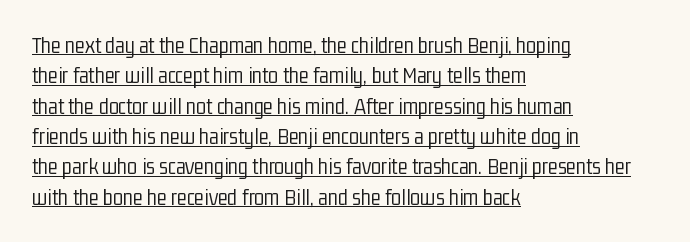
{"italic": "no", "bold": "no", "underline": "yes", "align": "left", "line_spacing": "normal", "line_spacing_ratio": 1.32, "letter_spacing": "normal", "letter_spacing_em": 0.0, "glyph_px": 23}
